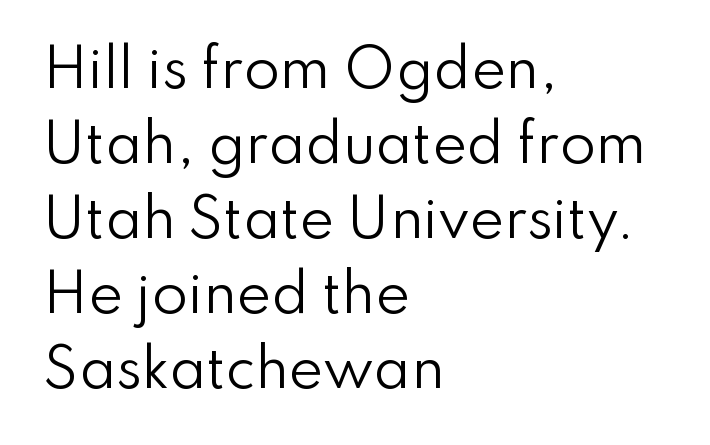
The image shows 52 px regular-weight sans-serif type, upright; set left-aligned, normal line spacing (1.44x), normal letter spacing, not underlined; low stroke contrast and a small x-height.
